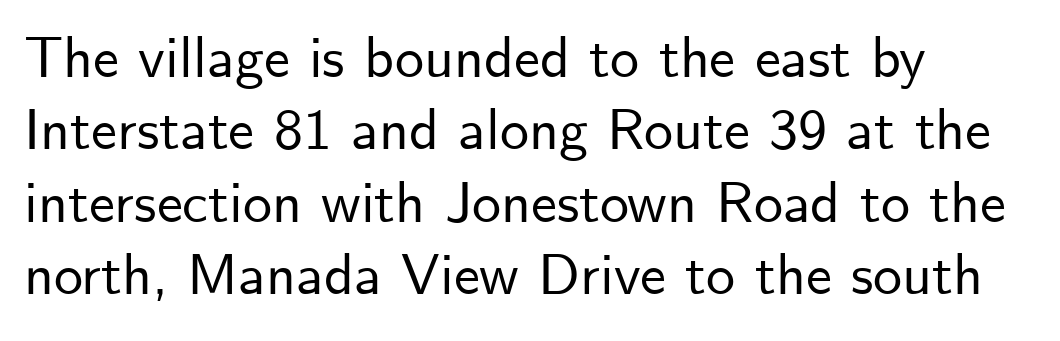
Is the letter spacing exaggerated? No — it looks like the ordinary default. Only glyphs here, with clear space below each row. Visually the block forms a straight wall on the left and a jagged coastline on the right. Character widths vary here, with narrow letters taking less room than wide ones. Characters remain perfectly vertical along every line. Typographically, this falls in the sans-serif category.
